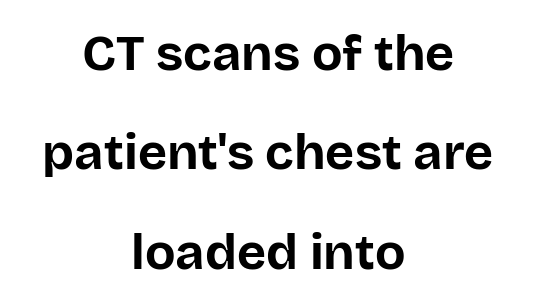
Q: Is the text bold? A: Yes.
Q: Is the text italic (slanted)? A: No, it is upright.
Q: Is the typeface a serif or a sans-serif typeface? A: Sans-serif.
Q: Is the text underlined? A: No.
Q: How is the paragraph aligned? A: Centered.
Q: Is the spacing between letters normal or unusually wide? A: Normal.
Q: Is the spacing between lines tight, normal or loose? A: Loose.
Q: Width (condensed, normal, or wide)? A: Normal.
Q: Stroke contrast? A: Low.
Q: x-height? A: Large.
Q: Monospaced? A: No.
